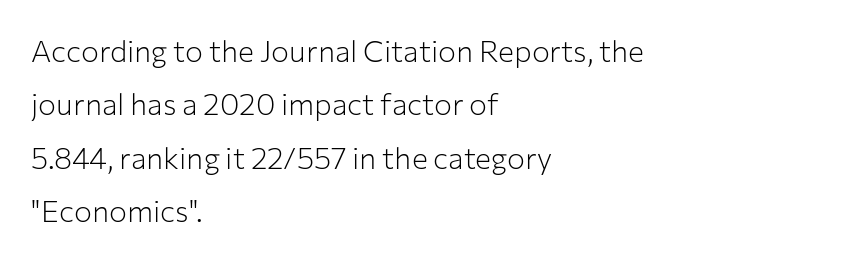
Posture: vertical. Is the letter spacing exaggerated? No — it looks like the ordinary default. These lines stack with their left ends in a neat column. Descenders hang freely into open space.
